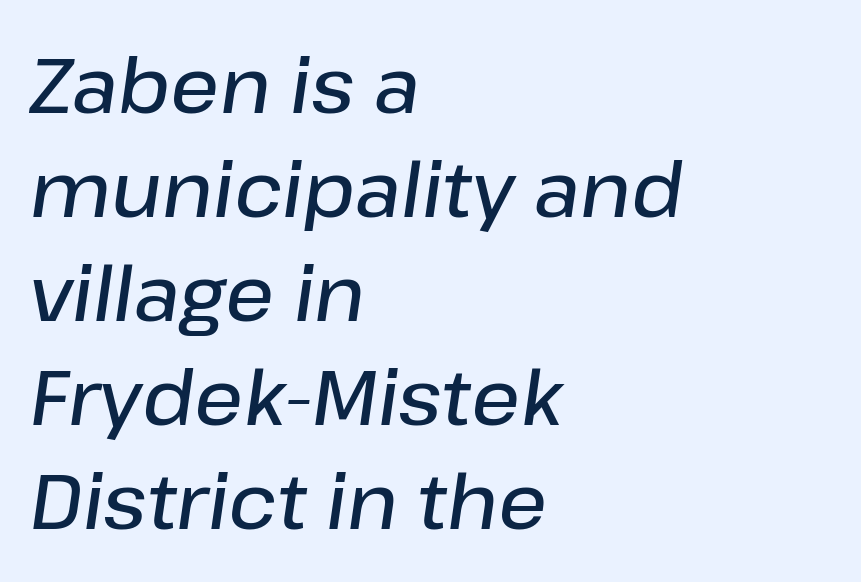
{"italic": "yes", "lean": "right", "slant_degrees": 8, "bold": "semi", "weight": "semibold", "width": "normal", "stroke_contrast": "low", "x_height": "medium", "monospaced": "no", "underline": "no", "align": "left", "line_spacing": "normal", "line_spacing_ratio": 1.35, "letter_spacing": "normal", "letter_spacing_em": 0.0, "glyph_px": 77}
